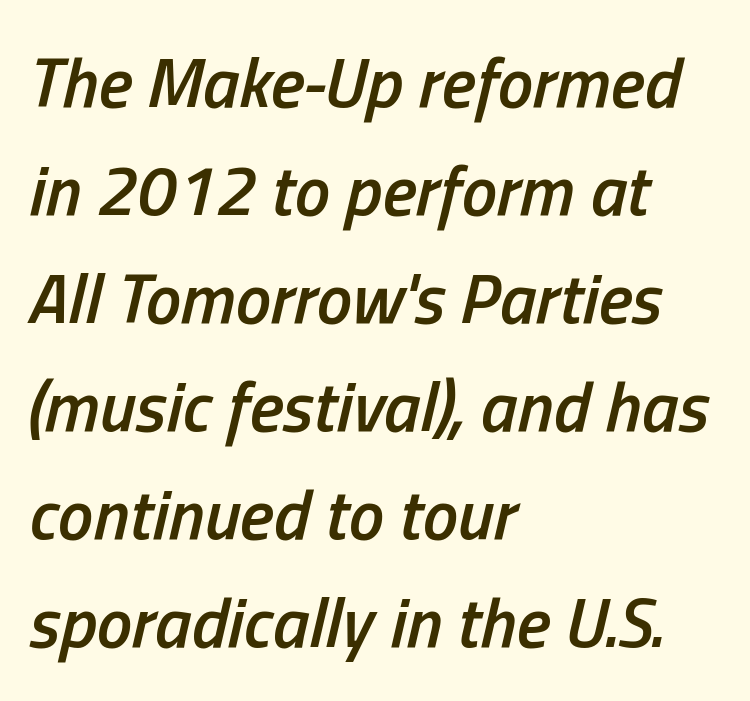
{"italic": "yes", "lean": "right", "slant_degrees": 13, "bold": "semi", "weight": "semibold", "width": "condensed", "stroke_contrast": "low", "x_height": "medium", "monospaced": "no", "underline": "no", "align": "left", "line_spacing": "normal", "line_spacing_ratio": 1.52, "letter_spacing": "normal", "letter_spacing_em": 0.0, "glyph_px": 71}
